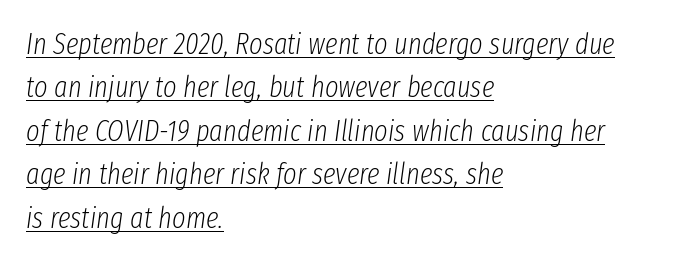
{"italic": "yes", "lean": "right", "slant_degrees": 8, "bold": "no", "weight": "light", "width": "condensed", "stroke_contrast": "low", "x_height": "medium", "monospaced": "no", "underline": "yes", "align": "left", "line_spacing": "normal", "line_spacing_ratio": 1.5, "letter_spacing": "normal", "letter_spacing_em": 0.0, "glyph_px": 29}
